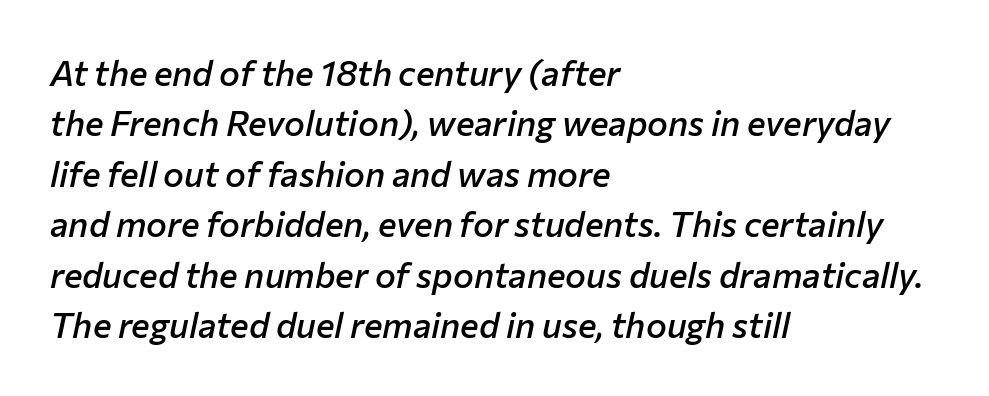
Q: Is the text bold? A: Semi-bold.
Q: Is the text italic (slanted)? A: Yes, it leans right by about 12 degrees.
Q: Is the text underlined? A: No.
Q: How is the paragraph aligned? A: Left-aligned.
Q: Is the spacing between letters normal or unusually wide? A: Normal.
Q: Is the spacing between lines tight, normal or loose? A: Normal.
Q: Width (condensed, normal, or wide)? A: Normal.
Q: Stroke contrast? A: Low.
Q: x-height? A: Medium.
Q: Monospaced? A: No.
